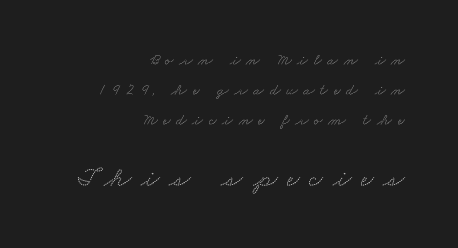
These two chunks differ in scale, with the bottom chunk taking the larger measure. Little horizontal feet cap the strokes, marking this as serif type. This rendering features lettering with no underline. This rendering uses right alignment, leaving the left contour irregular. This rendering widens character spacing well past its baseline value. Spacing verdict: proportional, widths tailored to each character.
